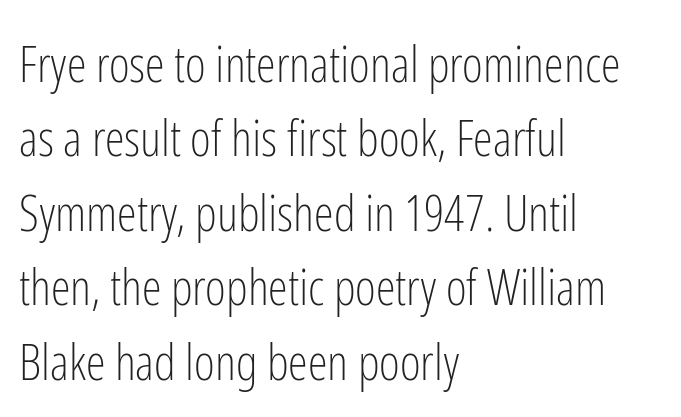
Q: Is the text bold? A: No.
Q: Is the text italic (slanted)? A: No, it is upright.
Q: Is the typeface a serif or a sans-serif typeface? A: Sans-serif.
Q: Is the text underlined? A: No.
Q: How is the paragraph aligned? A: Left-aligned.
Q: Is the spacing between letters normal or unusually wide? A: Normal.
Q: Is the spacing between lines tight, normal or loose? A: Normal.
Q: Width (condensed, normal, or wide)? A: Condensed.
Q: Stroke contrast? A: Low.
Q: x-height? A: Medium.
Q: Monospaced? A: No.
